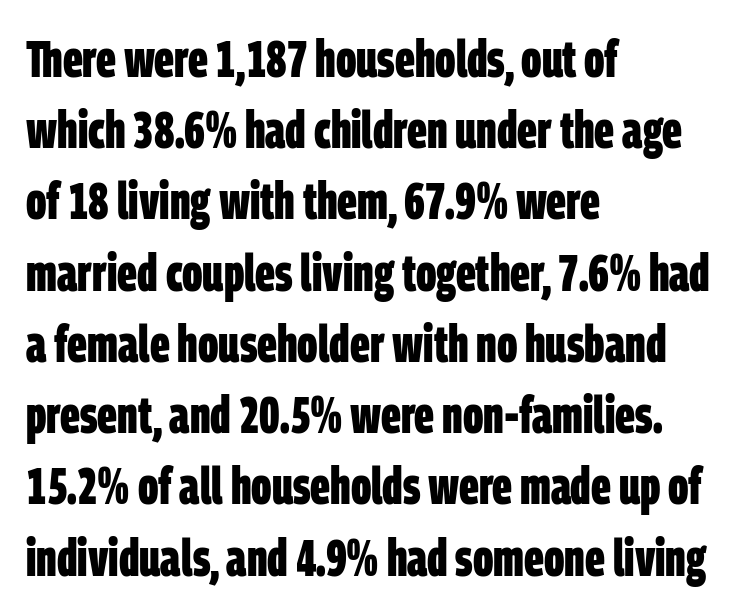
Q: Is the text bold? A: Yes.
Q: Is the typeface a serif or a sans-serif typeface? A: Sans-serif.
Q: Is the text underlined? A: No.
Q: How is the paragraph aligned? A: Left-aligned.
Q: Is the spacing between letters normal or unusually wide? A: Normal.
Q: Is the spacing between lines tight, normal or loose? A: Normal.
Q: Width (condensed, normal, or wide)? A: Condensed.
Q: Stroke contrast? A: Low.
Q: x-height? A: Large.
Q: Monospaced? A: No.
